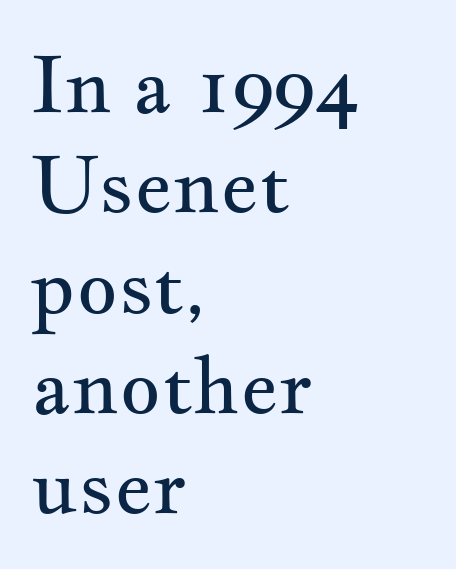
The image shows 79 px regular-weight, wide serif type, upright; set left-aligned, normal line spacing (1.27x), normal letter spacing, not underlined; medium stroke contrast and a small x-height.
